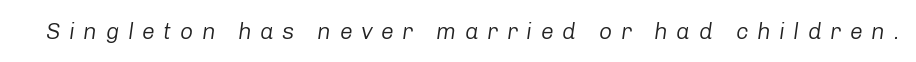
{"italic": "yes", "lean": "right", "slant_degrees": 8, "bold": "no", "underline": "no", "letter_spacing": "wide", "letter_spacing_em": 0.37, "glyph_px": 23}
